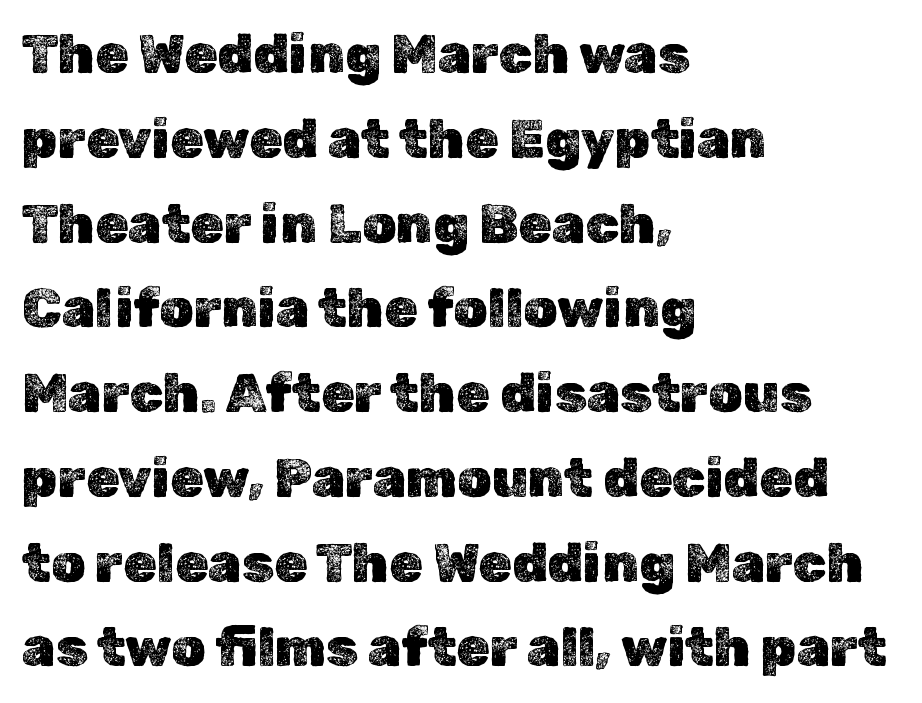
Q: Is the text italic (slanted)? A: No, it is upright.
Q: Is the text underlined? A: No.
Q: How is the paragraph aligned? A: Left-aligned.
Q: Is the spacing between letters normal or unusually wide? A: Normal.
Q: Is the spacing between lines tight, normal or loose? A: Normal.
Q: Width (condensed, normal, or wide)? A: Normal.
Q: x-height? A: Medium.
Q: Monospaced? A: No.
